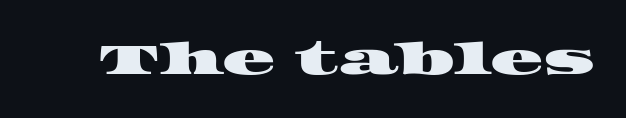
Q: Is the typeface a serif or a sans-serif typeface? A: Serif.
Q: Is the text underlined? A: No.
Q: Is the spacing between letters normal or unusually wide? A: Normal.
Q: Width (condensed, normal, or wide)? A: Wide.
Q: Stroke contrast? A: High.
Q: x-height? A: Large.
Q: Monospaced? A: No.
